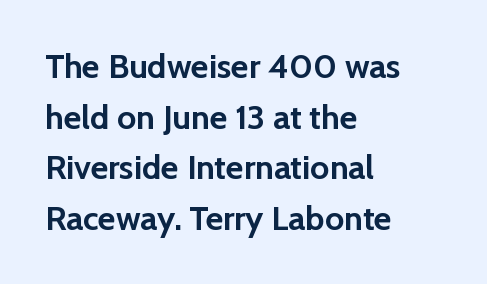
Compared with typical paragraphs, the rows here are spaced about the same. Where is the straight margin? On the left. The gap between lines stays unmarked. Each letter keeps its own natural width here, so spacing adapts to shape. Typographic density is high because the face is bold. It's the straight-up-and-down kind of type.
